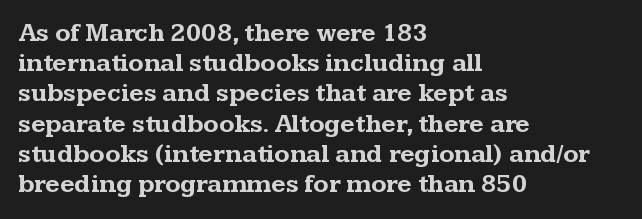
Q: Is the text bold? A: Yes.
Q: Is the text italic (slanted)? A: No, it is upright.
Q: Is the text underlined? A: No.
Q: How is the paragraph aligned? A: Left-aligned.
Q: Is the spacing between letters normal or unusually wide? A: Normal.
